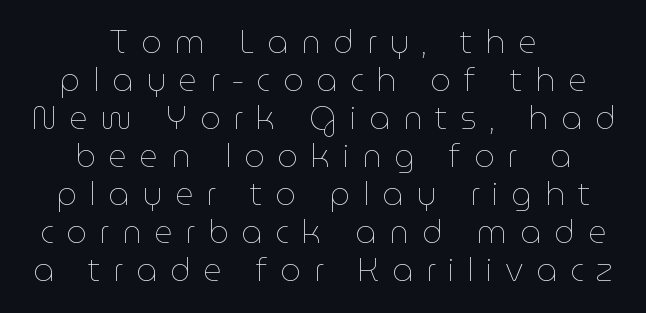
Notice how the stems are strictly vertical — no italics here. The rendering inserts visible extra space after every character. Varying glyph widths throughout — classic text-font behaviour. Every row of glyphs is offset so its center matches the block's center. The face looks like a standard text weight, possibly lighter.
